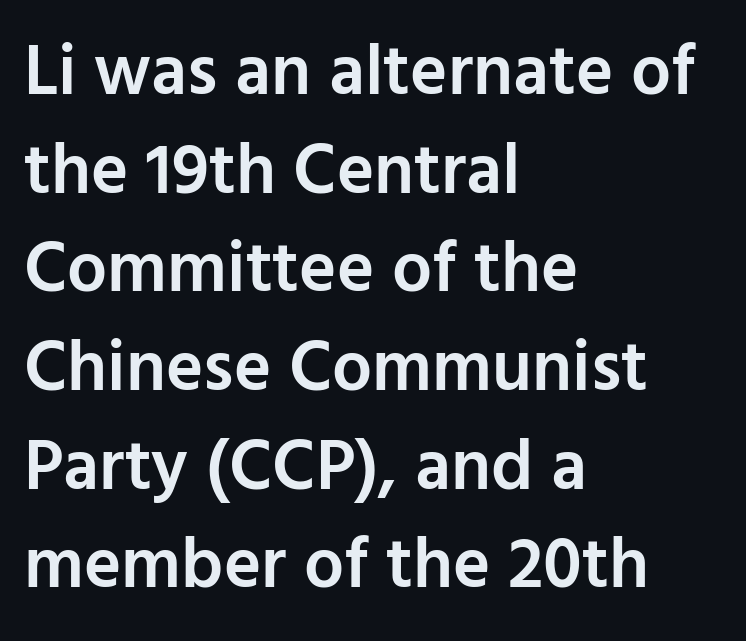
{"serif": "no", "italic": "no", "bold": "semi", "weight": "semibold", "width": "normal", "stroke_contrast": "low", "x_height": "medium", "monospaced": "no", "underline": "no", "align": "left", "line_spacing": "normal", "line_spacing_ratio": 1.39, "letter_spacing": "normal", "letter_spacing_em": 0.0, "glyph_px": 71}
